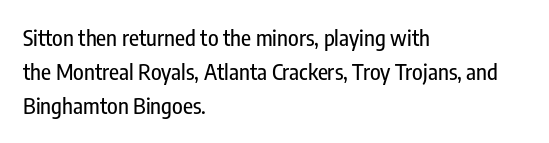
The image shows 22 px text type, upright; set left-aligned, normal line spacing (1.55x), normal letter spacing, not underlined.
